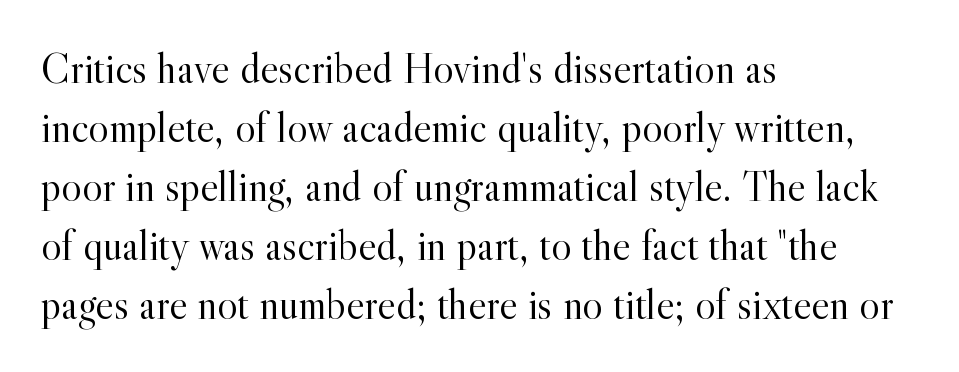
Each word holds together tightly as a unit, with standard inter-letter gaps. Successive baselines arrive at the customary interval. Notice how the stems are strictly vertical — no italics here. The typeface has the unassuming heft of standard copy or less. Descender tails drop into unmarked territory.
